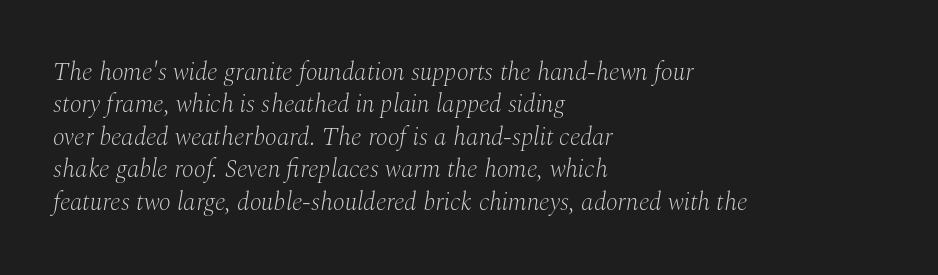
The zone under the glyphs is completely vacant. Alignment: flush left. Caption: face not bold, strokes unweighted. Slanted lettering throughout. The vertical gap from one line to the next is medium.
